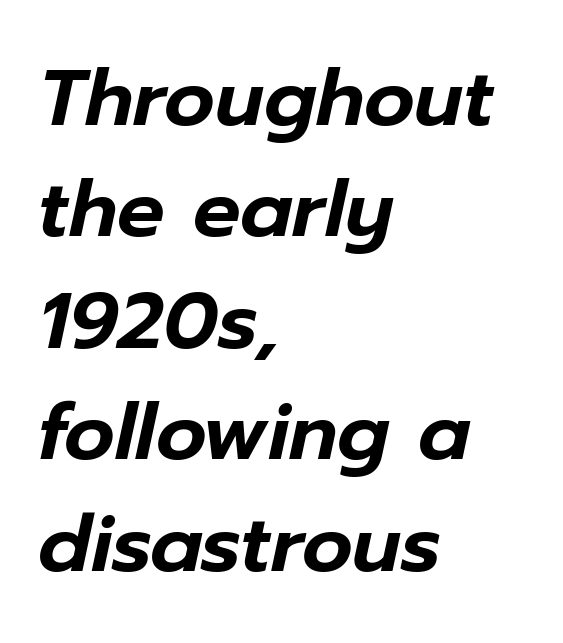
{"italic": "yes", "lean": "right", "slant_degrees": 12, "width": "normal", "stroke_contrast": "low", "x_height": "medium", "monospaced": "no", "underline": "no", "align": "left", "line_spacing": "normal", "line_spacing_ratio": 1.41, "letter_spacing": "normal", "letter_spacing_em": 0.0, "glyph_px": 79}
